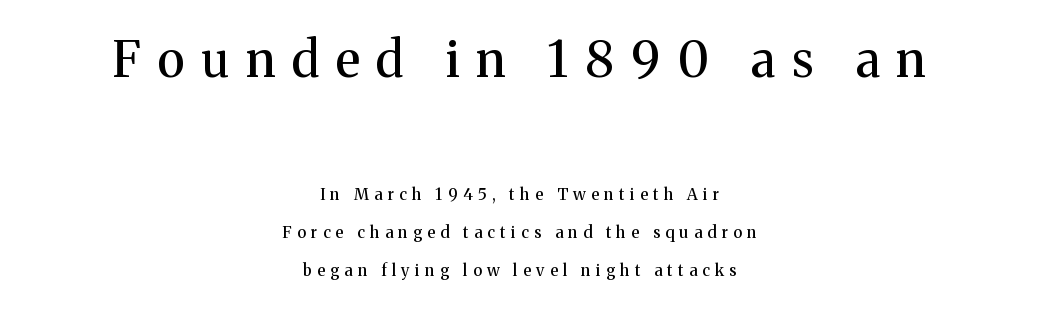
Q: Is the text italic (slanted)? A: No, it is upright.
Q: Is the typeface a serif or a sans-serif typeface? A: Serif.
Q: Is the text underlined? A: No.
Q: How is the paragraph aligned? A: Centered.
Q: Is the spacing between letters normal or unusually wide? A: Unusually wide.
Q: Is the spacing between lines tight, normal or loose? A: Loose.
Q: Which block of text is set in a larger size, the first (top) or the second (bottom)? A: The first (top) one.
Q: Width (condensed, normal, or wide)? A: Normal.
Q: Stroke contrast? A: Medium.
Q: x-height? A: Medium.
Q: Monospaced? A: No.
